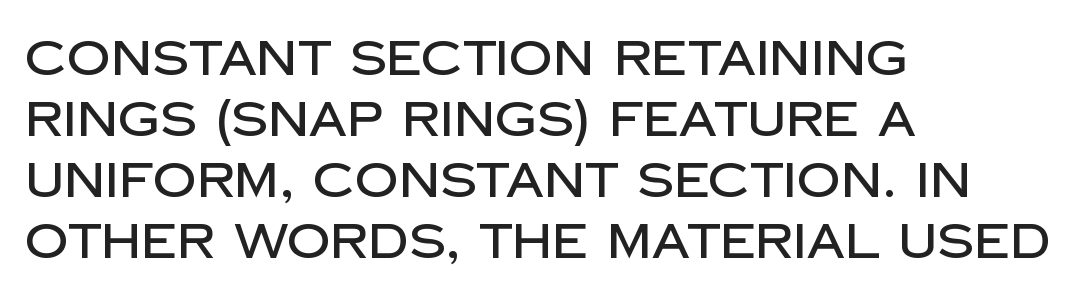
The rendering uses natural spacing where letterforms have individual widths. Letterform terminals end flat and unadorned throughout the passage. Reading down the block, your eye returns to a fixed left position each line. The face used here is rendered with its standard letterfit. The letters stand upright; this is a roman face. Underline: absent.
